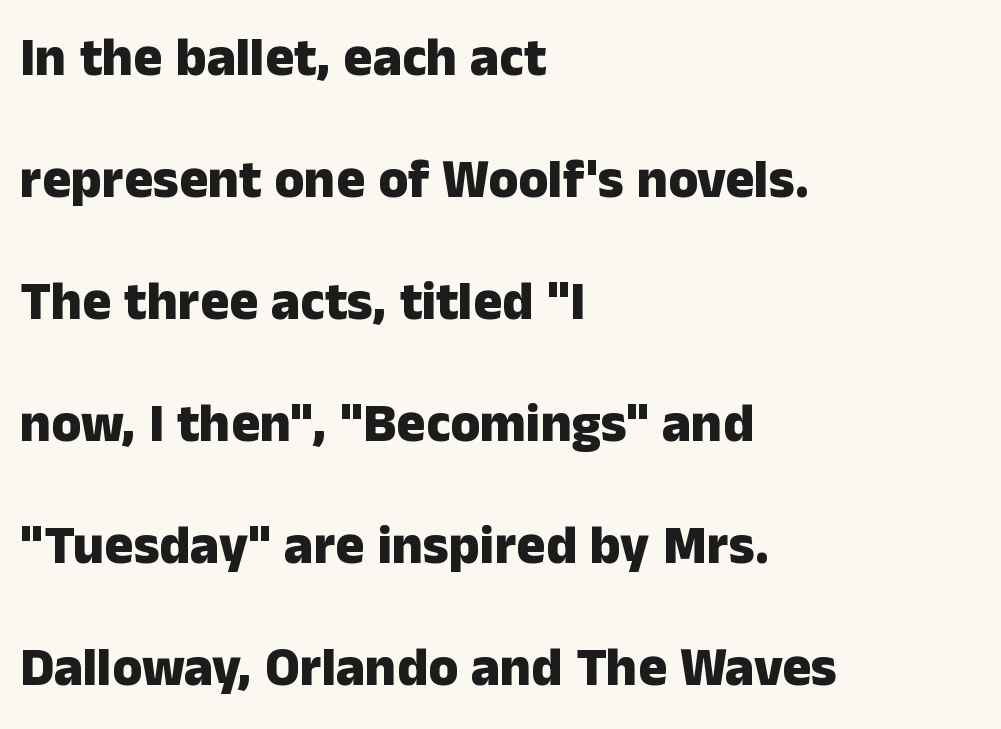
Q: Is the text bold? A: Yes.
Q: Is the text italic (slanted)? A: No, it is upright.
Q: Is the typeface a serif or a sans-serif typeface? A: Sans-serif.
Q: Is the text underlined? A: No.
Q: How is the paragraph aligned? A: Left-aligned.
Q: Is the spacing between letters normal or unusually wide? A: Normal.
Q: Is the spacing between lines tight, normal or loose? A: Loose.
Q: Width (condensed, normal, or wide)? A: Normal.
Q: Stroke contrast? A: Low.
Q: x-height? A: Medium.
Q: Monospaced? A: No.
